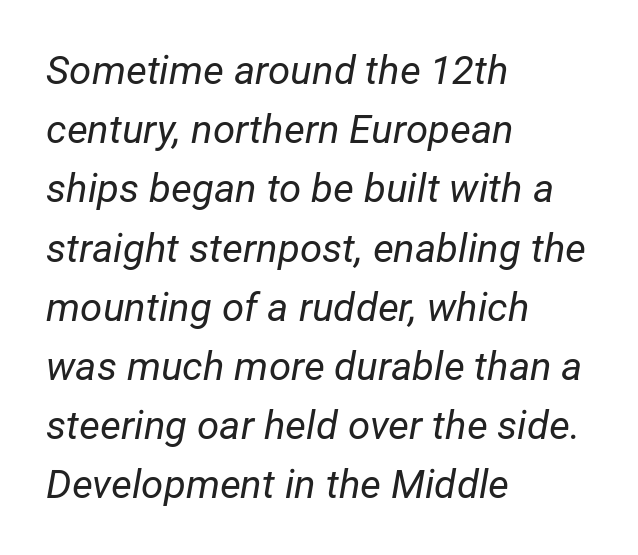
The image shows 40 px regular-weight type, italic (leaning right); set left-aligned, normal line spacing (1.48x), normal letter spacing, not underlined; low stroke contrast and a medium x-height.
